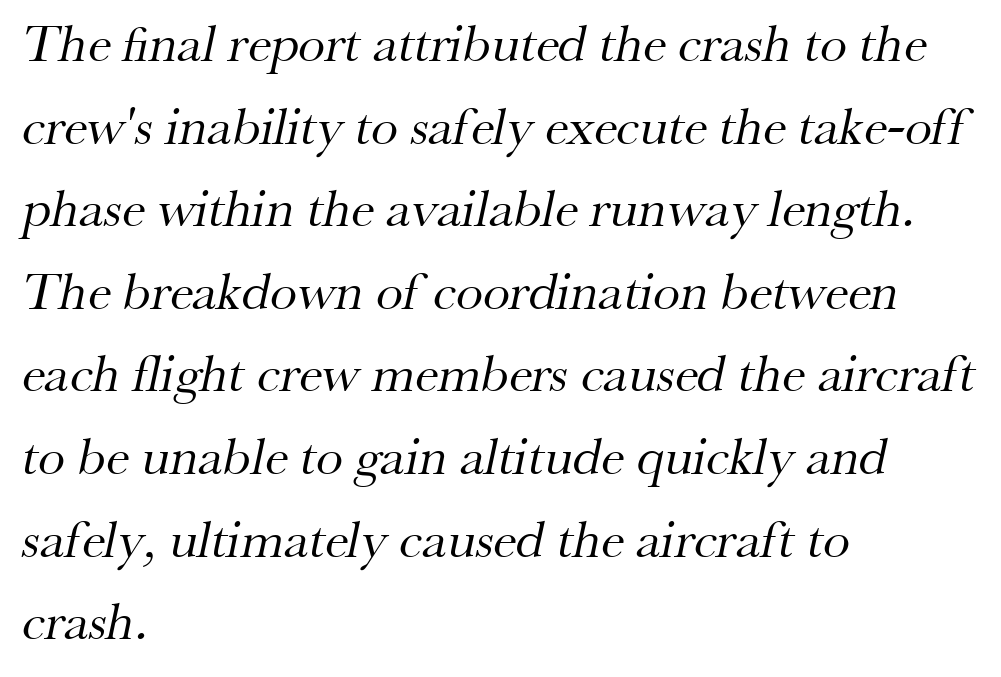
The image shows 54 px regular-weight serif type; set left-aligned, normal line spacing (1.53x), normal letter spacing, not underlined; medium stroke contrast and a small x-height.
